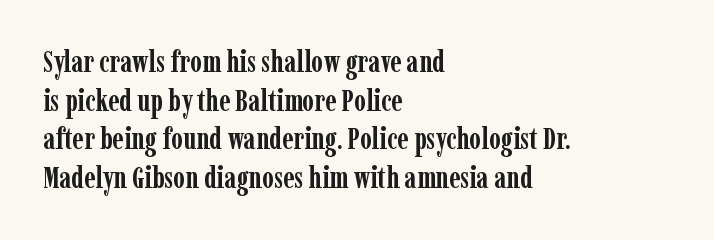
If you drew a line through each stem, it would be perfectly vertical. Which margin do the lines hug? The left one — the right edge is uneven. Notice how thick the strokes are: this is what a full bold looks like. Only glyphs here, with clear space below each row. A typesetter would call this zero additional tracking. Here the designer chose a conventional face with non-uniform glyph widths.
